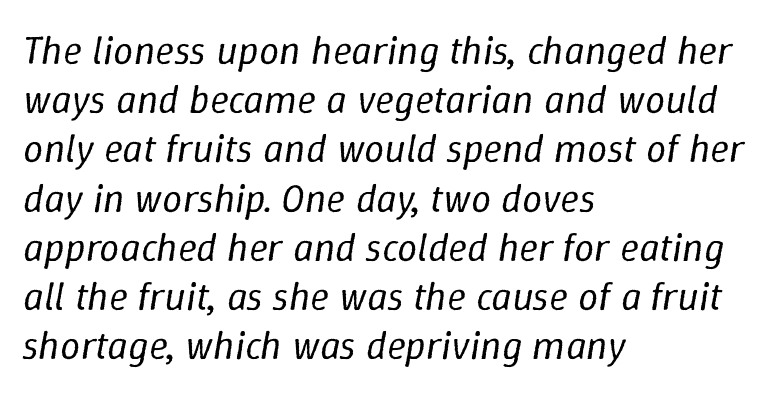
{"italic": "yes", "lean": "right", "slant_degrees": 9, "bold": "no", "weight": "regular", "width": "normal", "stroke_contrast": "low", "x_height": "medium", "monospaced": "no", "underline": "no", "align": "left", "line_spacing_ratio": 1.23, "letter_spacing": "normal", "letter_spacing_em": 0.0, "glyph_px": 40}
